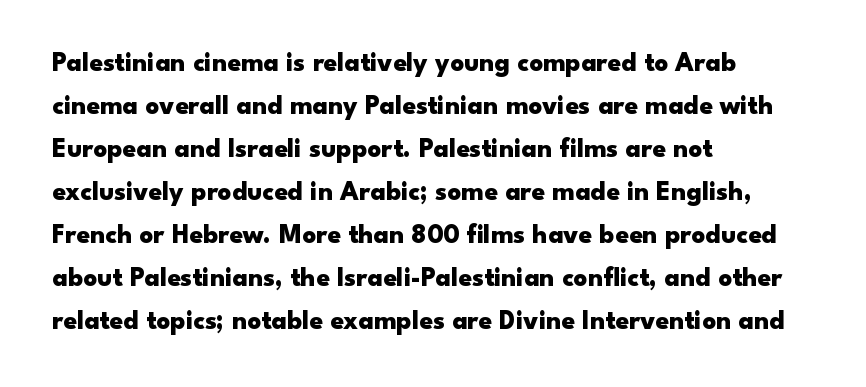
The image shows 27 px bold type, upright; set left-aligned, normal line spacing (1.59x), normal letter spacing, not underlined.
